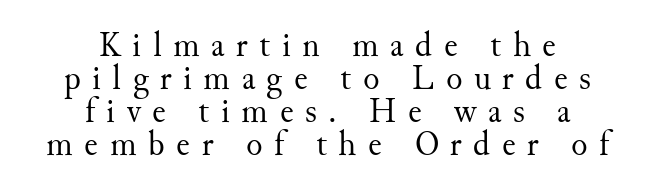
Q: Is the text bold? A: No.
Q: Is the text italic (slanted)? A: No, it is upright.
Q: Is the typeface a serif or a sans-serif typeface? A: Serif.
Q: Is the text underlined? A: No.
Q: How is the paragraph aligned? A: Centered.
Q: Is the spacing between letters normal or unusually wide? A: Unusually wide.
Q: Is the spacing between lines tight, normal or loose? A: Tight.
Q: Width (condensed, normal, or wide)? A: Normal.
Q: Stroke contrast? A: Medium.
Q: x-height? A: Small.
Q: Monospaced? A: No.
